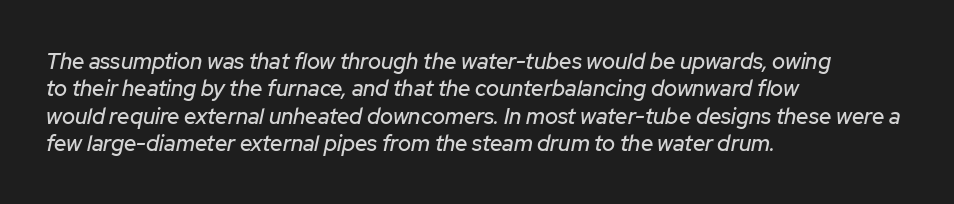
{"italic": "yes", "lean": "right", "slant_degrees": 12, "underline": "no", "align": "left", "line_spacing_ratio": 1.24, "letter_spacing": "normal", "letter_spacing_em": 0.0, "glyph_px": 22}
